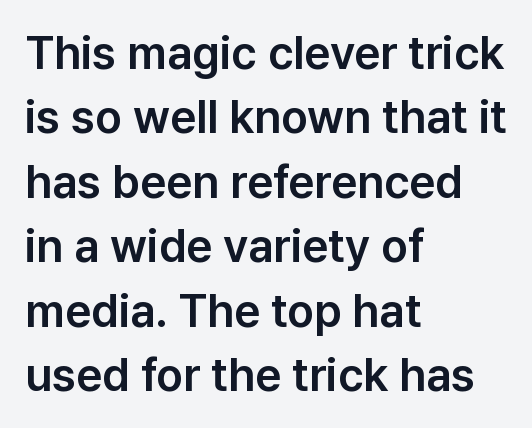
{"serif": "no", "italic": "no", "width": "normal", "stroke_contrast": "low", "x_height": "medium", "monospaced": "no", "underline": "no", "align": "left", "line_spacing": "normal", "line_spacing_ratio": 1.4, "letter_spacing": "normal", "letter_spacing_em": 0.0, "glyph_px": 46}
